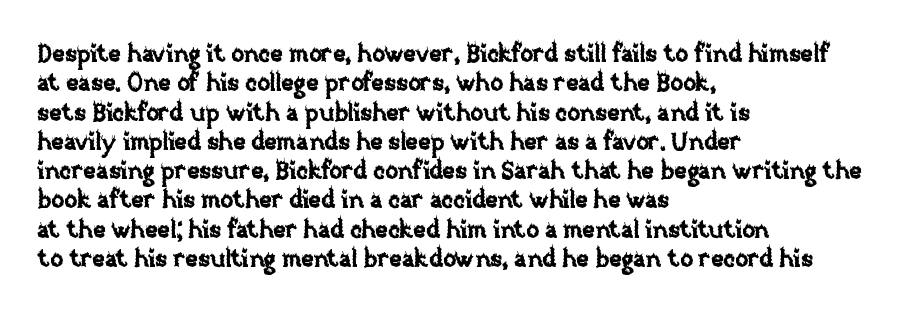
{"italic": "no", "underline": "no", "align": "left", "line_spacing_ratio": 1.22, "letter_spacing": "normal", "letter_spacing_em": 0.0, "glyph_px": 24}
